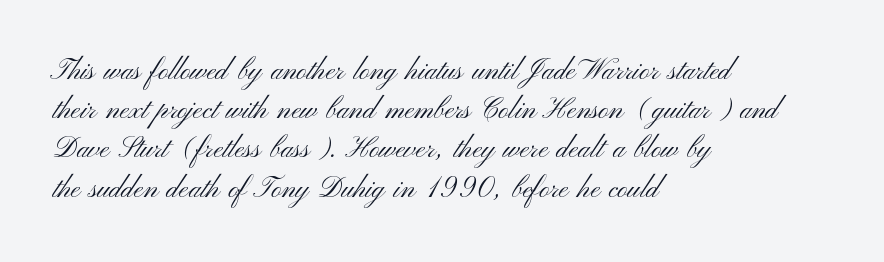
{"serif": "no", "bold": "no", "weight": "light", "width": "wide", "stroke_contrast": "medium", "x_height": "small", "monospaced": "no", "underline": "no", "align": "left", "line_spacing": "normal", "line_spacing_ratio": 1.4, "letter_spacing": "normal", "letter_spacing_em": 0.0, "glyph_px": 28}
